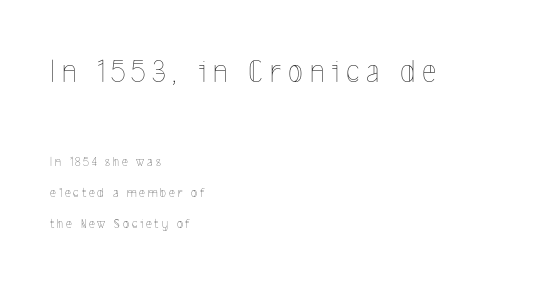
The lines in this sample share a left origin and differ only in where they stop. This sample uses expanded letter spacing, leaving extra air between glyphs. Each row of text sits above clean, open space. Heaviness? Minimal to ordinary, like unemphasized prose. How would I describe the line gaps? Wide and relaxed.
